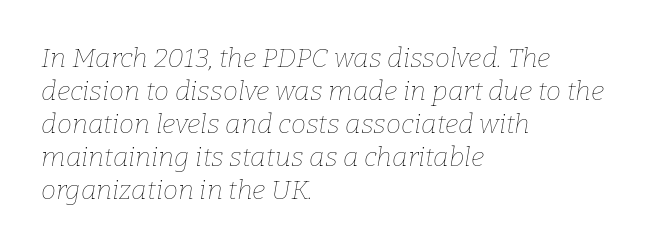
Letter spacing: default. No chunkiness to these letters — they're not bold. Letters rest on an invisible, unmarked baseline. The ragged edge is on the right, which tells us the setting is flush left.
